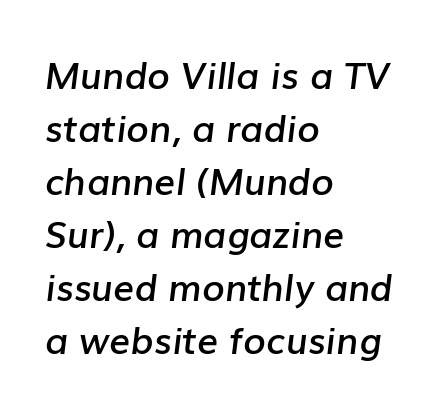
Italic: yes, the glyphs are oblique. These lines stack with their left ends in a neat column. Reading down the column, the eye jumps a familiar distance to each next line. The passage shown is semibold, sitting just below true bold. The gaps between neighbouring characters are ordinary and unremarkable. Note the varied advance widths — an 'i' is clearly narrower than an 'm'.
